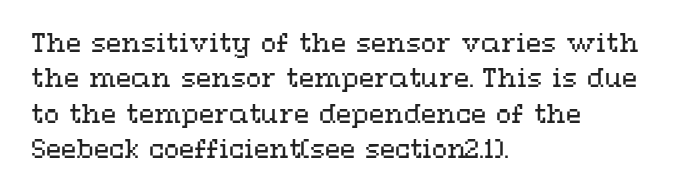
{"italic": "no", "bold": "no", "underline": "no", "align": "left", "line_spacing": "normal", "line_spacing_ratio": 1.42, "letter_spacing": "normal", "letter_spacing_em": 0.0, "glyph_px": 25}
